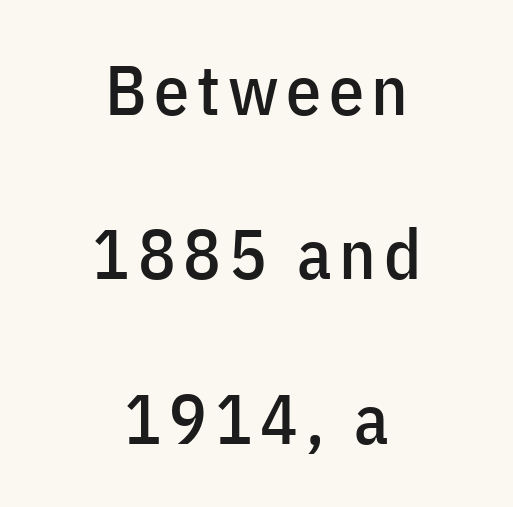
The image shows 70 px condensed sans-serif type, upright; set centered, loose line spacing (2.35x), not underlined; low stroke contrast and a medium x-height.
